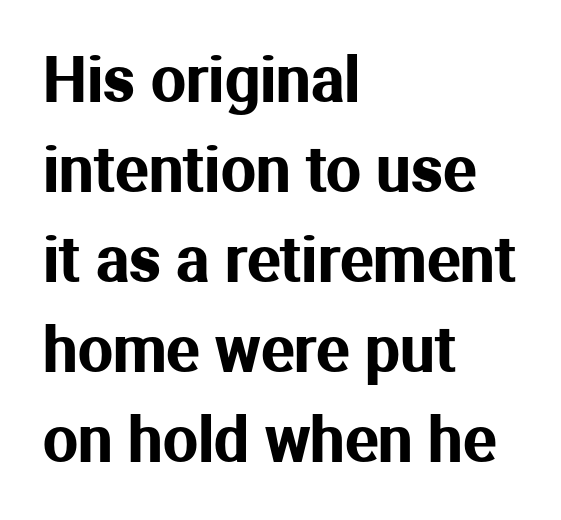
The image shows 62 px sans-serif type, upright; set left-aligned, normal line spacing (1.45x), normal letter spacing, not underlined; medium stroke contrast and a medium x-height.
